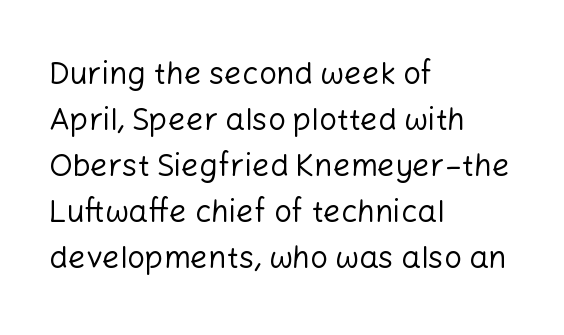
Layout note: lines flush left. The line texture is even and compact thanks to regular tracking. Note: no serifs on the glyphs. A normal amount of white space separates one row of letters from the next. The letters look calm and open, with moderate or lighter stems.
